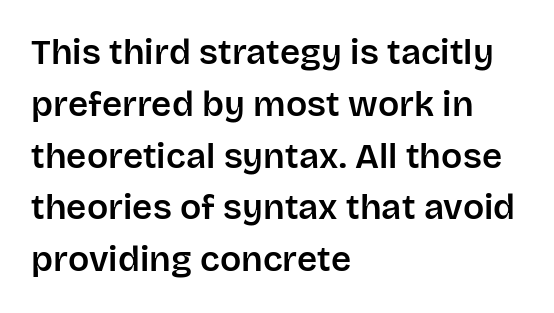
The horizontal fit of the characters is conventional and even. Check under the words: just untouched page. A typesetter would call this proportional, since set widths differ per character. The rendering anchors every line to the left-hand side.
